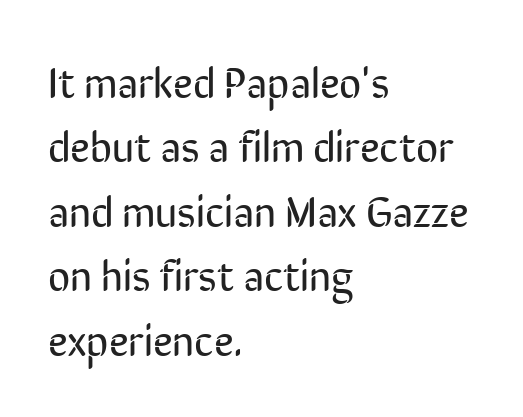
Every stem runs plumb, perpendicular to the baseline. These lines keep a tight, regular rhythm from letter to letter. No chunkiness to these letters — they're not bold. Classification — sans serif. The designer left line spacing at the default. Does the copy run flush right? No — it runs flush left.
